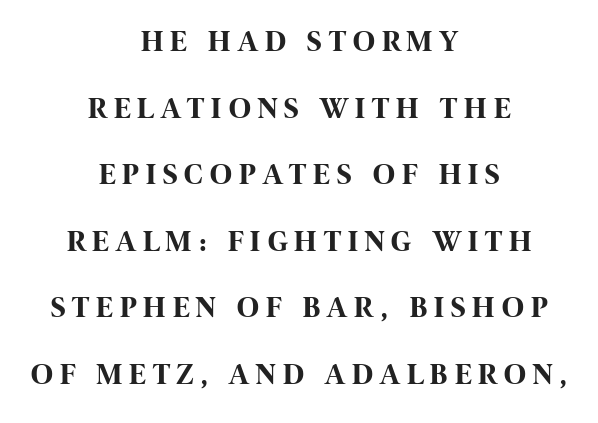
The zone under the glyphs is completely vacant. Compared with an ordinary text face, these strokes are far heavier — a full bold. Each new line begins a long way beneath the previous one. This sample has the flowing, uneven cadence of proportional lettering. Rendered with straight, roman letterforms. Notice how the passage keeps no hard edge, just a central spine.
